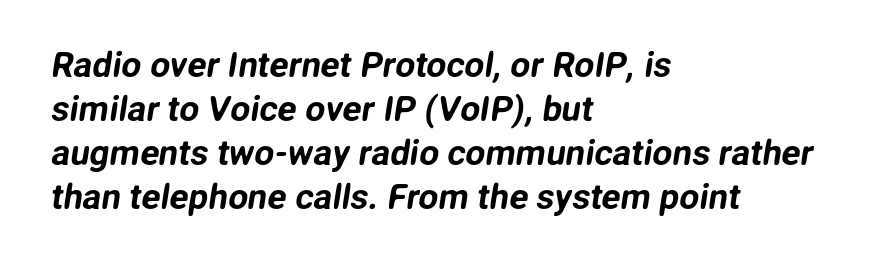
The image shows 35 px sans-serif type; set left-aligned, normal line spacing (1.26x), normal letter spacing, not underlined; low stroke contrast and a medium x-height.
